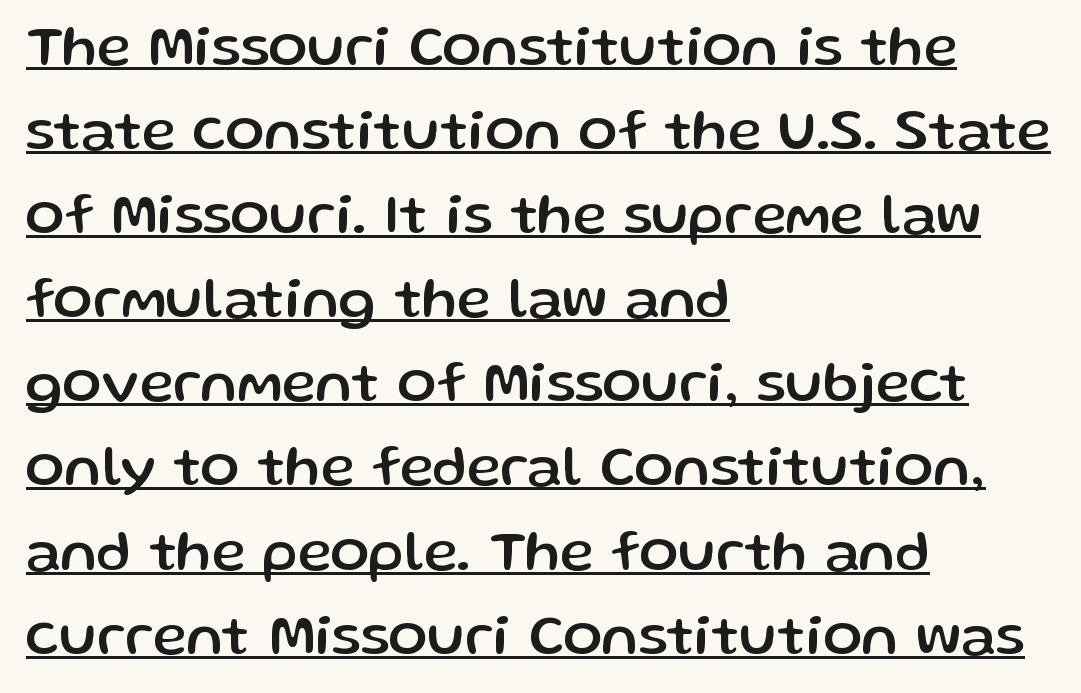
Q: Is the text italic (slanted)? A: No, it is upright.
Q: Is the typeface a serif or a sans-serif typeface? A: Sans-serif.
Q: Is the text underlined? A: Yes.
Q: How is the paragraph aligned? A: Left-aligned.
Q: Is the spacing between letters normal or unusually wide? A: Normal.
Q: Is the spacing between lines tight, normal or loose? A: Normal.
Q: Width (condensed, normal, or wide)? A: Normal.
Q: Stroke contrast? A: Low.
Q: x-height? A: Medium.
Q: Monospaced? A: No.
